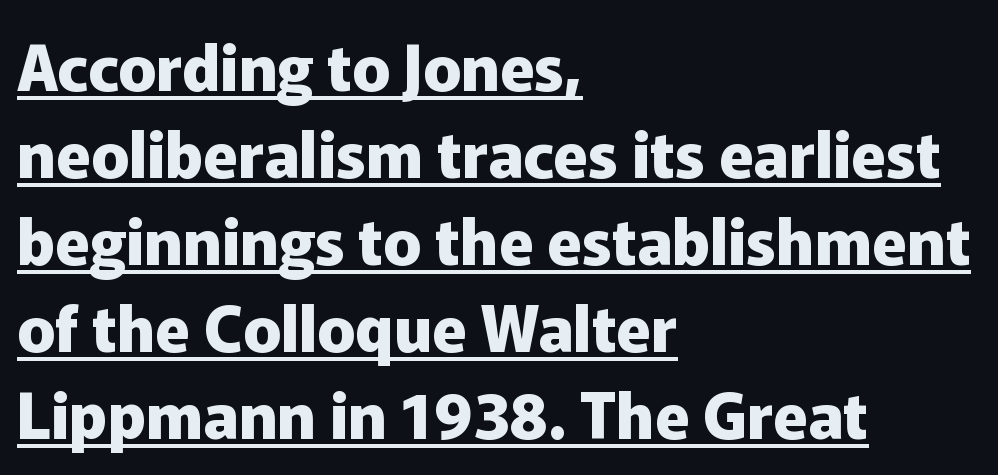
{"serif": "no", "italic": "no", "bold": "yes", "weight": "heavy", "width": "normal", "stroke_contrast": "low", "x_height": "medium", "monospaced": "no", "underline": "yes", "align": "left", "line_spacing": "normal", "line_spacing_ratio": 1.38, "letter_spacing": "normal", "letter_spacing_em": 0.0, "glyph_px": 63}
